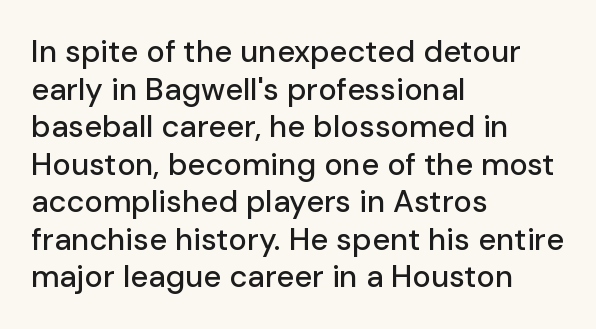
The image shows 31 px sans-serif type, upright; set left-aligned, line spacing 1.21x, normal letter spacing, not underlined; low stroke contrast and a medium x-height.
